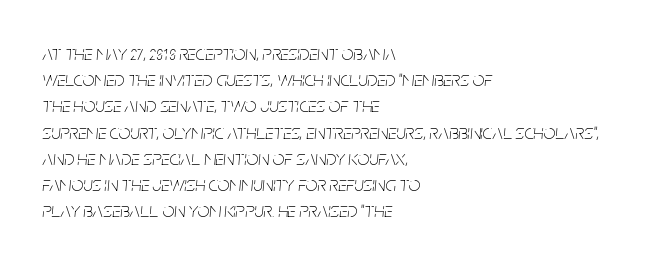
The image shows 21 px text type, italic (leaning right); set left-aligned, normal line spacing (1.25x), normal letter spacing, not underlined.
